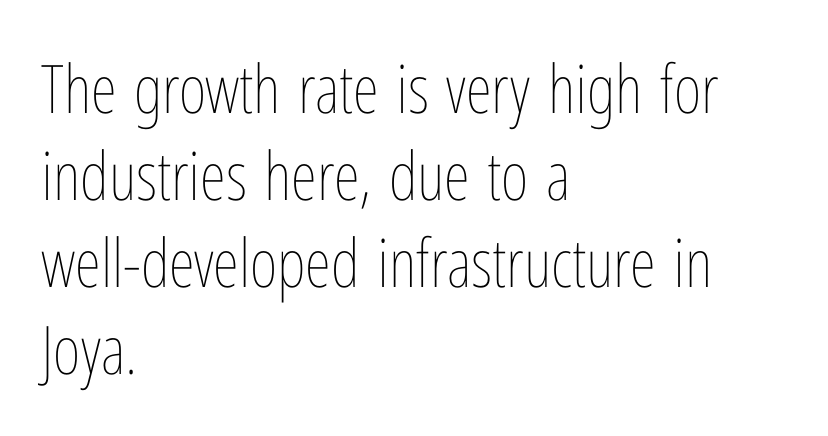
The image shows 67 px thin, condensed type, upright; set left-aligned, normal line spacing (1.3x), normal letter spacing, not underlined; low stroke contrast and a medium x-height.
